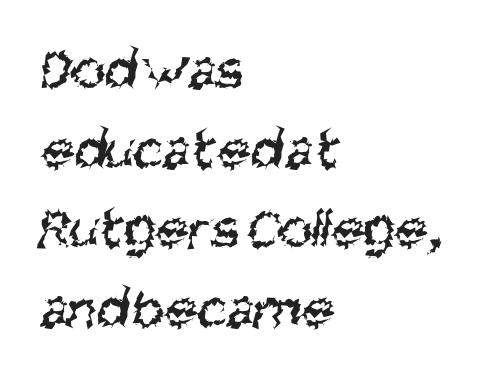
{"serif": "no", "bold": "no", "weight": "regular", "width": "condensed", "stroke_contrast": "medium", "x_height": "large", "monospaced": "no", "underline": "no", "align": "left", "line_spacing": "normal", "line_spacing_ratio": 1.35, "letter_spacing": "normal", "letter_spacing_em": 0.0, "glyph_px": 59}
